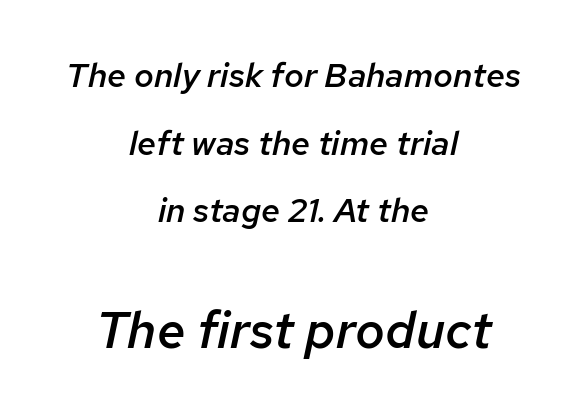
Strokes here are thickened, but only to semibold level. Casual observation: everything's sitting right in the middle. The strip under each line holds only bare page. The line texture is even and compact thanks to regular tracking. Style check: oblique.
